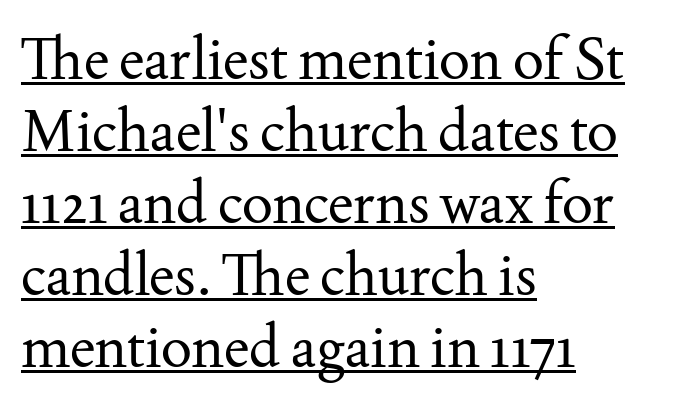
Q: Is the text bold? A: No.
Q: Is the text italic (slanted)? A: No, it is upright.
Q: Is the typeface a serif or a sans-serif typeface? A: Serif.
Q: Is the text underlined? A: Yes.
Q: How is the paragraph aligned? A: Left-aligned.
Q: Is the spacing between letters normal or unusually wide? A: Normal.
Q: Width (condensed, normal, or wide)? A: Normal.
Q: Stroke contrast? A: Medium.
Q: x-height? A: Small.
Q: Monospaced? A: No.
